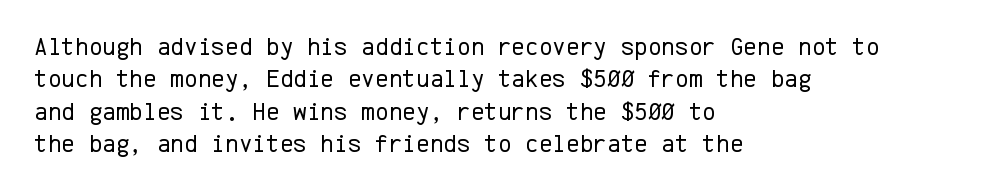
{"italic": "no", "bold": "no", "underline": "no", "align": "left", "line_spacing": "normal", "line_spacing_ratio": 1.25, "letter_spacing": "normal", "letter_spacing_em": 0.0, "glyph_px": 26}
